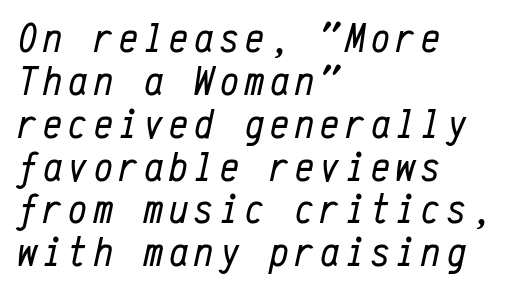
{"italic": "yes", "lean": "right", "slant_degrees": 12, "bold": "no", "weight": "regular", "width": "condensed", "stroke_contrast": "low", "x_height": "medium", "monospaced": "yes", "underline": "no", "align": "left", "line_spacing": "tight", "line_spacing_ratio": 1.02, "glyph_px": 42}
